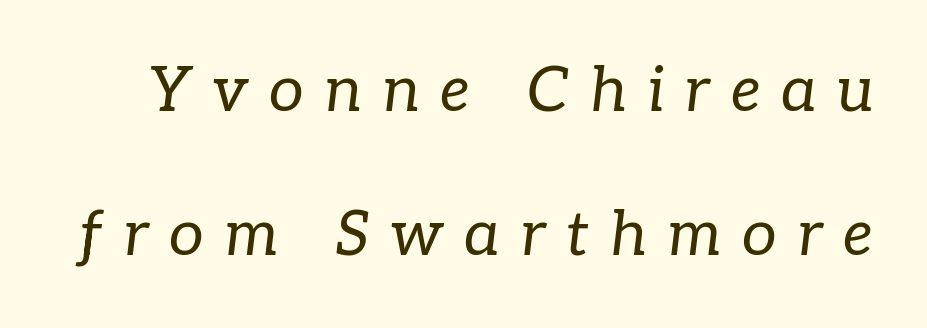
The image shows 62 px regular-weight serif type, italic (leaning right); set loose line spacing (2.32x), unusually wide letter spacing (+0.33 em), not underlined; low stroke contrast and a medium x-height.
